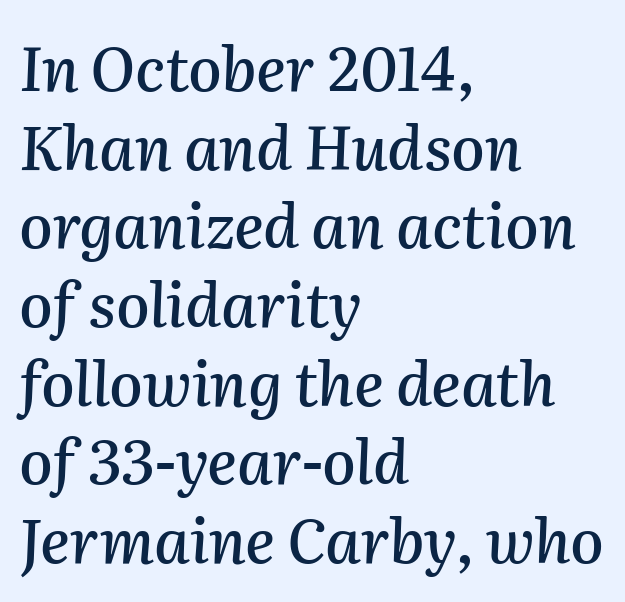
If you measured baseline to baseline, you'd find a middling distance. An italicized treatment has been applied to the whole sample. Left-aligned paragraph, ragged on the right. Tracking here is standard; glyphs follow each other at the usual distance. Anything drawn beneath the words? Only blank space. Proportional: the letters do not fall into vertical columns.
